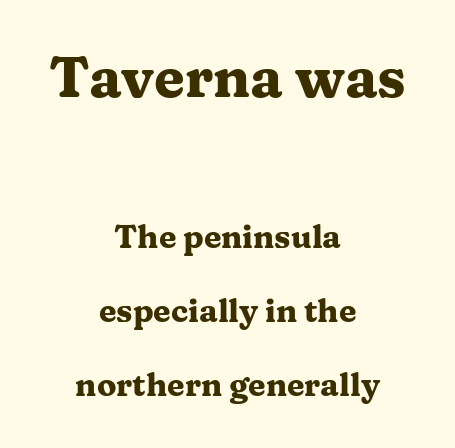
The image shows 56 px heavy, wide serif type, upright; set centered, loose line spacing (2.31x), normal letter spacing, not underlined; the first (top) block is 1.75x larger; medium stroke contrast and a medium x-height.
